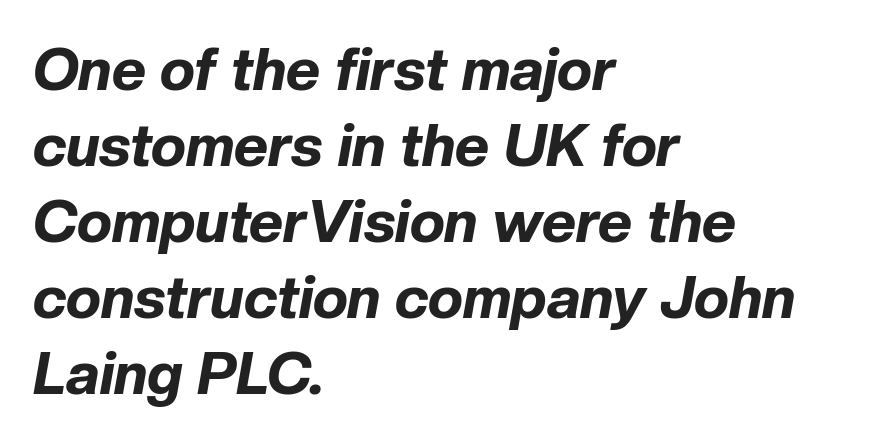
Observe the ordinary spacing: letters are neighbours, not strangers. Reading down the block, your eye returns to a fixed left position each line. Think of a printed novel: that variable character pitch is what you see here. Line spacing here is normal. Tall strokes in this sample are angled rather than plumb.
